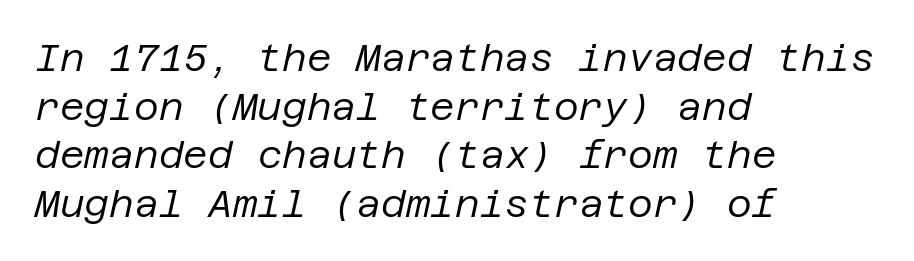
The image shows 38 px regular-weight type, italic (leaning right); set left-aligned, normal line spacing (1.28x), normal letter spacing, not underlined; low stroke contrast and a large x-height.
